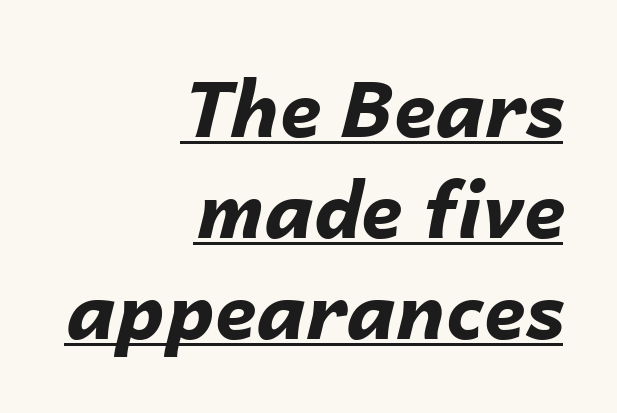
The image shows 76 px bold type, italic (leaning right); set right-aligned, normal line spacing (1.33x), normal letter spacing, underlined; low stroke contrast and a medium x-height.
